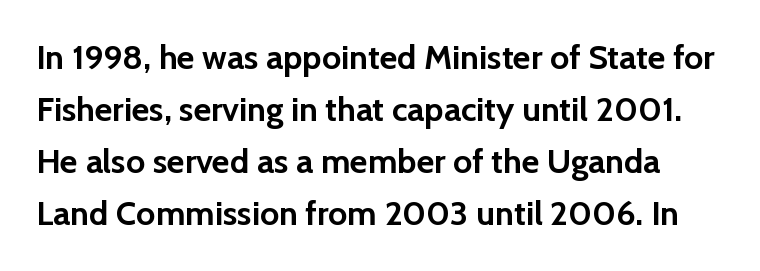
The image shows 34 px semibold sans-serif type, upright; set normal line spacing (1.53x), normal letter spacing, not underlined; low stroke contrast and a medium x-height.
